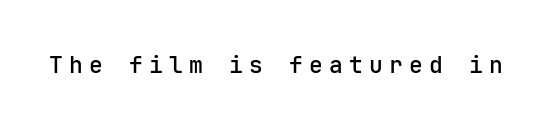
{"italic": "no", "underline": "no", "letter_spacing": "wide", "letter_spacing_em": 0.27, "glyph_px": 23}
